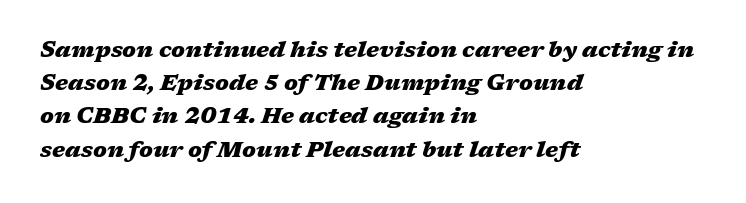
The image shows 22 px bold type, italic (leaning right); set left-aligned, normal line spacing (1.51x), normal letter spacing, not underlined.
